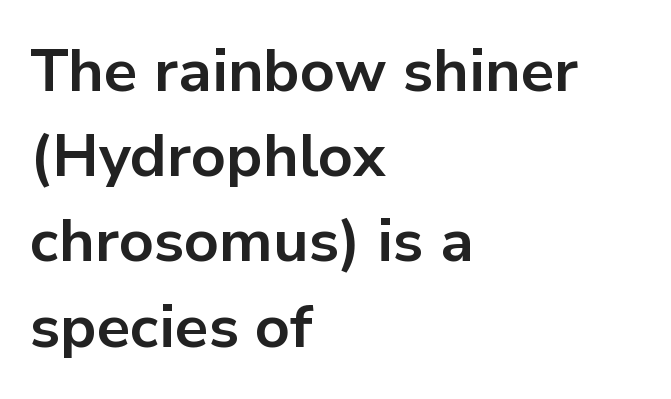
Q: Is the text bold? A: Yes.
Q: Is the text italic (slanted)? A: No, it is upright.
Q: Is the typeface a serif or a sans-serif typeface? A: Sans-serif.
Q: Is the text underlined? A: No.
Q: How is the paragraph aligned? A: Left-aligned.
Q: Is the spacing between letters normal or unusually wide? A: Normal.
Q: Is the spacing between lines tight, normal or loose? A: Normal.
Q: Width (condensed, normal, or wide)? A: Normal.
Q: Stroke contrast? A: Low.
Q: x-height? A: Medium.
Q: Monospaced? A: No.
